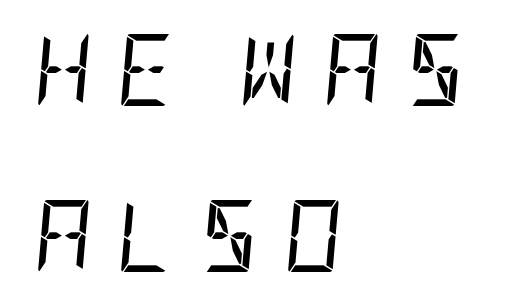
Q: Is the text bold? A: No.
Q: Is the text italic (slanted)? A: Yes, it leans right by about 5 degrees.
Q: Is the text underlined? A: No.
Q: How is the paragraph aligned? A: Left-aligned.
Q: Is the spacing between letters normal or unusually wide? A: Unusually wide.
Q: Is the spacing between lines tight, normal or loose? A: Loose.
Q: Width (condensed, normal, or wide)? A: Condensed.
Q: Stroke contrast? A: Low.
Q: x-height? A: Large.
